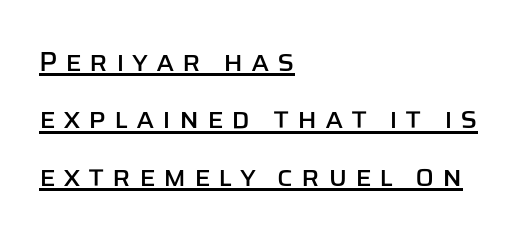
The image shows 28 px sans-serif type, upright; set left-aligned, loose line spacing (2.05x), unusually wide letter spacing (+0.27 em), underlined; low stroke contrast and a large x-height.
